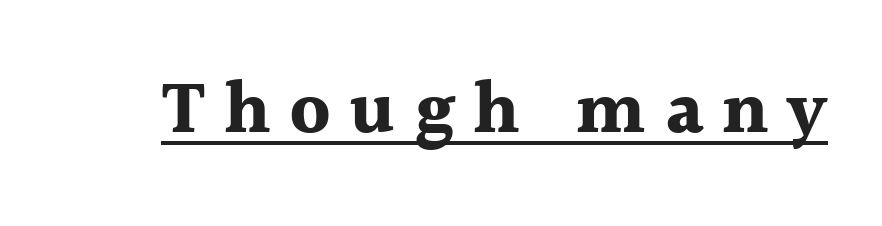
Q: Is the text bold? A: Yes.
Q: Is the text italic (slanted)? A: No, it is upright.
Q: Is the typeface a serif or a sans-serif typeface? A: Serif.
Q: Is the text underlined? A: Yes.
Q: Is the spacing between letters normal or unusually wide? A: Unusually wide.
Q: Width (condensed, normal, or wide)? A: Normal.
Q: x-height? A: Medium.
Q: Monospaced? A: No.
